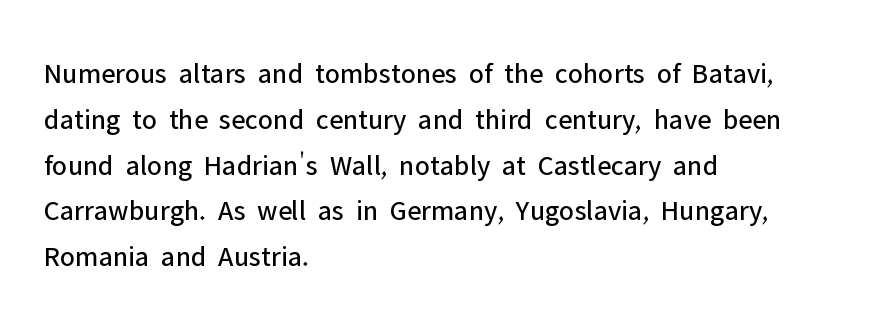
Q: Is the text bold? A: No.
Q: Is the text italic (slanted)? A: No, it is upright.
Q: Is the typeface a serif or a sans-serif typeface? A: Sans-serif.
Q: Is the text underlined? A: No.
Q: How is the paragraph aligned? A: Left-aligned.
Q: Is the spacing between letters normal or unusually wide? A: Normal.
Q: Is the spacing between lines tight, normal or loose? A: Normal.
Q: Width (condensed, normal, or wide)? A: Normal.
Q: Stroke contrast? A: Low.
Q: x-height? A: Medium.
Q: Monospaced? A: No.
